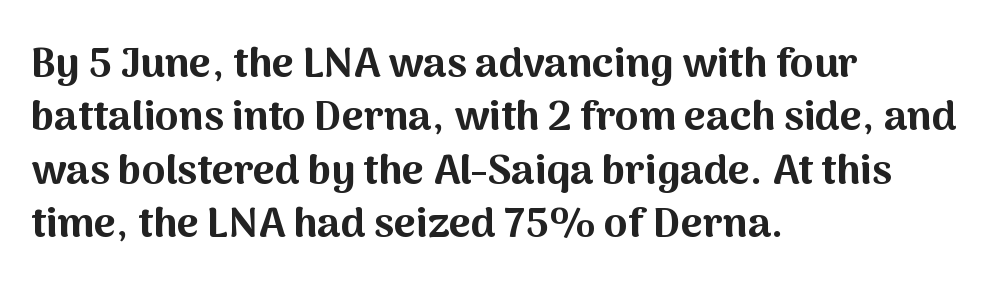
Looks like regular typesetting: each glyph gets only the width it needs. The rows are spaced the way most documents space them. Each line starts at the same left margin while the right side varies. Weight: bold.
